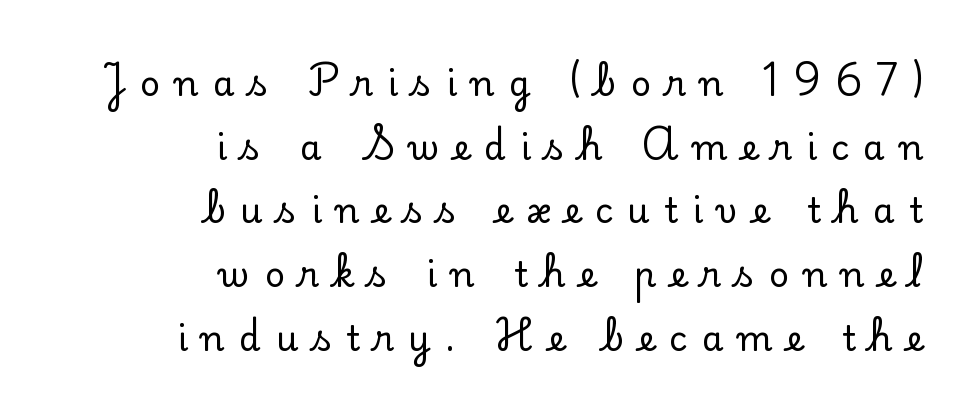
Q: Is the text italic (slanted)? A: No, it is upright.
Q: Is the typeface a serif or a sans-serif typeface? A: Serif.
Q: Is the text underlined? A: No.
Q: How is the paragraph aligned? A: Right-aligned.
Q: Is the spacing between letters normal or unusually wide? A: Unusually wide.
Q: Width (condensed, normal, or wide)? A: Normal.
Q: Stroke contrast? A: Low.
Q: x-height? A: Small.
Q: Monospaced? A: No.
